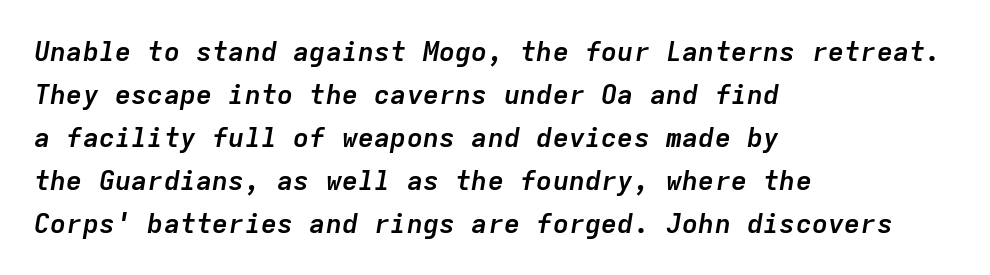
{"italic": "yes", "lean": "right", "slant_degrees": 9, "bold": "yes", "underline": "no", "align": "left", "line_spacing": "normal", "line_spacing_ratio": 1.59, "letter_spacing": "normal", "letter_spacing_em": 0.0, "glyph_px": 27}
